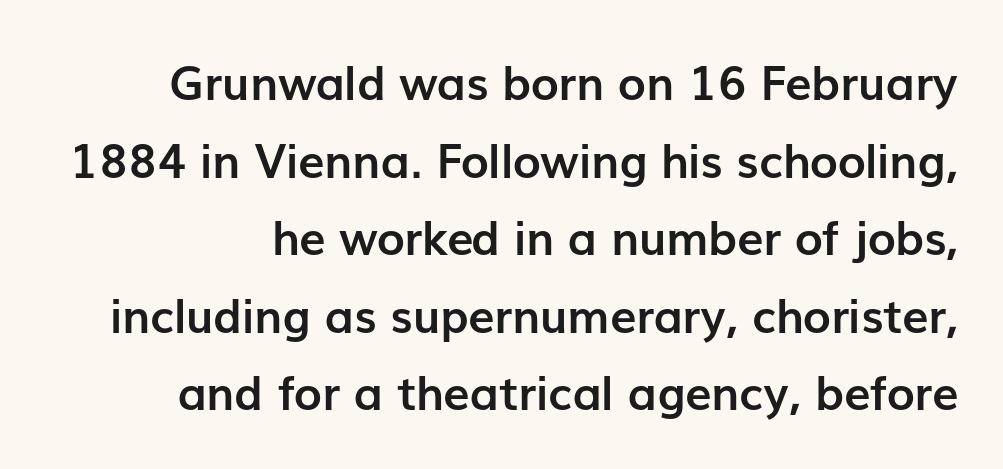
The image shows 47 px semibold sans-serif type, upright; set normal line spacing (1.65x), normal letter spacing, not underlined; low stroke contrast and a medium x-height.
